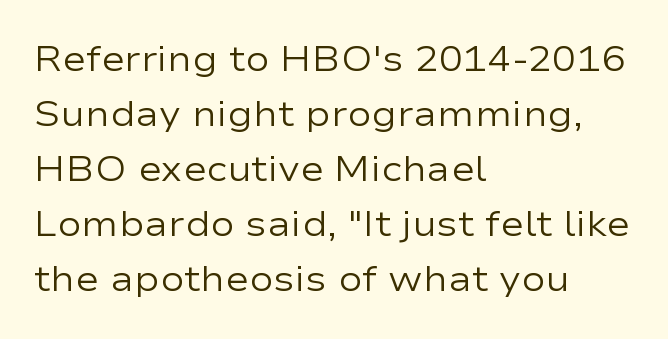
The image shows 36 px regular-weight, wide sans-serif type, upright; set left-aligned, normal line spacing (1.53x), normal letter spacing, not underlined; low stroke contrast and a medium x-height.
